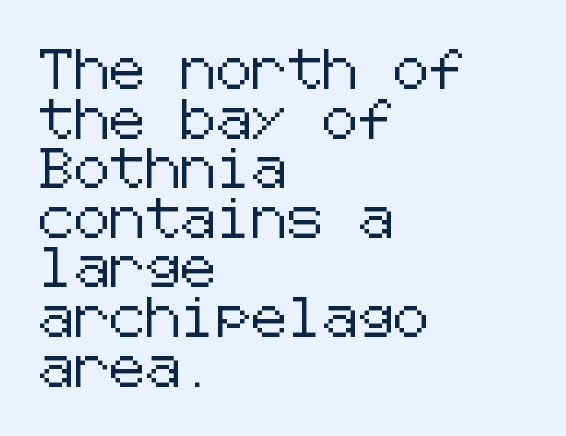
{"serif": "no", "italic": "no", "width": "normal", "stroke_contrast": "low", "x_height": "medium", "underline": "no", "align": "left", "line_spacing_ratio": 1.24, "letter_spacing": "normal", "letter_spacing_em": 0.0, "glyph_px": 40}
